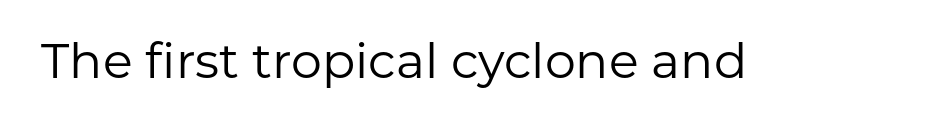
{"serif": "no", "italic": "no", "bold": "no", "weight": "regular", "width": "normal", "stroke_contrast": "low", "x_height": "medium", "monospaced": "no", "underline": "no", "letter_spacing": "normal", "letter_spacing_em": 0.0, "glyph_px": 49}
